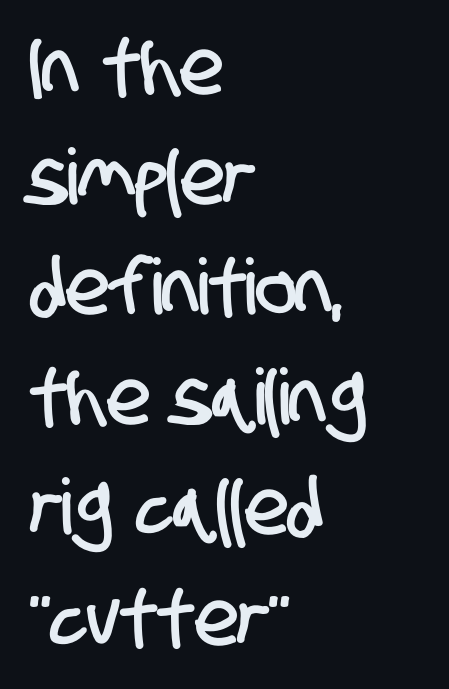
Q: Is the typeface a serif or a sans-serif typeface? A: Sans-serif.
Q: Is the text underlined? A: No.
Q: How is the paragraph aligned? A: Left-aligned.
Q: Is the spacing between letters normal or unusually wide? A: Normal.
Q: Is the spacing between lines tight, normal or loose? A: Normal.
Q: Width (condensed, normal, or wide)? A: Condensed.
Q: Stroke contrast? A: Low.
Q: x-height? A: Large.
Q: Monospaced? A: No.
